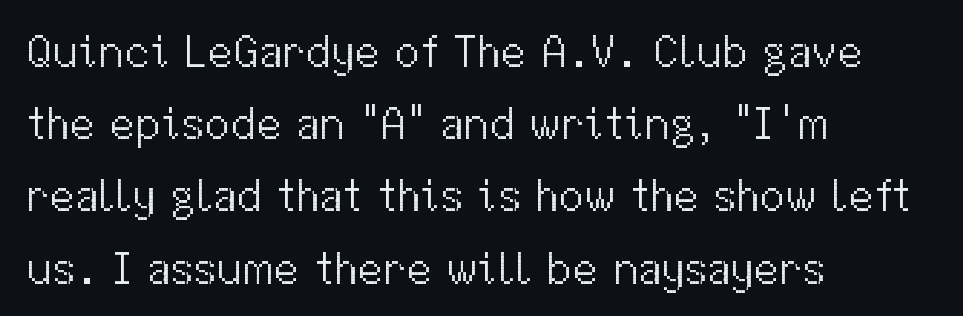
The image shows 46 px light sans-serif type, upright; set left-aligned, normal line spacing (1.57x), normal letter spacing, not underlined; medium stroke contrast and a medium x-height.
